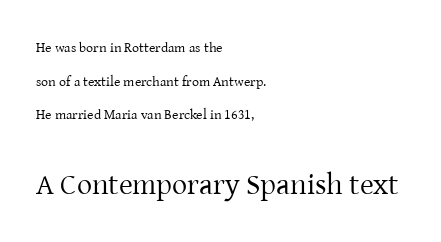
{"serif": "yes", "italic": "no", "bold": "no", "weight": "regular", "width": "normal", "stroke_contrast": "low", "x_height": "medium", "monospaced": "no", "underline": "no", "align": "left", "line_spacing": "loose", "line_spacing_ratio": 2.41, "letter_spacing": "normal", "letter_spacing_em": 0.0, "larger_block": "second", "size_ratio": 2.14, "glyph_px": 30}
